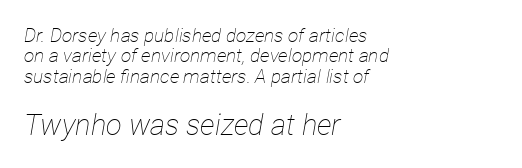
Q: Is the text bold? A: No.
Q: Is the text italic (slanted)? A: Yes, it leans right by about 12 degrees.
Q: Is the text underlined? A: No.
Q: How is the paragraph aligned? A: Left-aligned.
Q: Is the spacing between letters normal or unusually wide? A: Normal.
Q: Is the spacing between lines tight, normal or loose? A: Tight.
Q: Which block of text is set in a larger size, the first (top) or the second (bottom)? A: The second (bottom) one.
Q: Width (condensed, normal, or wide)? A: Condensed.
Q: Stroke contrast? A: Low.
Q: x-height? A: Medium.
Q: Monospaced? A: No.
